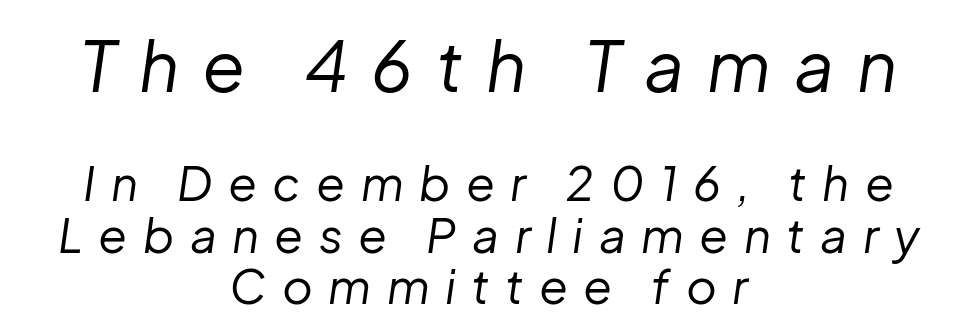
{"italic": "yes", "lean": "right", "slant_degrees": 8, "bold": "no", "weight": "regular", "width": "normal", "stroke_contrast": "low", "x_height": "medium", "monospaced": "no", "underline": "no", "align": "center", "line_spacing": "tight", "line_spacing_ratio": 1.1, "letter_spacing": "wide", "letter_spacing_em": 0.33, "larger_block": "first", "size_ratio": 1.49, "glyph_px": 70}
